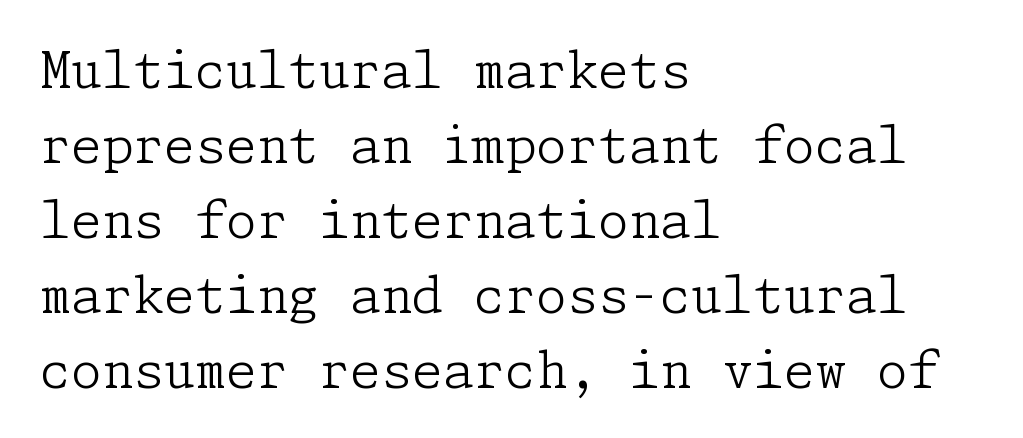
The image shows 50 px light serif type, upright; set left-aligned, normal line spacing (1.5x), normal letter spacing, not underlined; low stroke contrast and a medium x-height.
